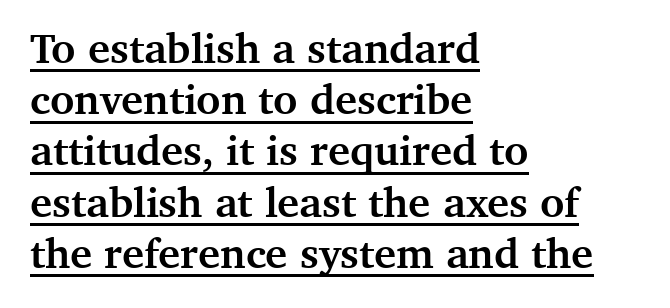
Stroke terminals: seriffed. What stands out about the letter spacing? Nothing — it is the standard amount. Posture: vertical. The face used here has the dense, thick strokes of a bold.
